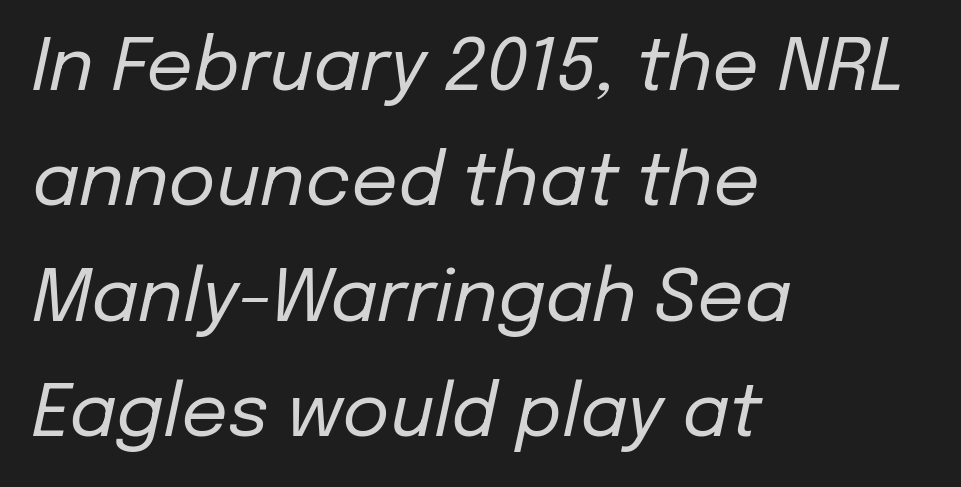
Style check: oblique. The font sits on the lighter half of the weight spectrum, regular included. The block of text has a typical density, with ordinary space between rows. Underlining? Definitely not there.
